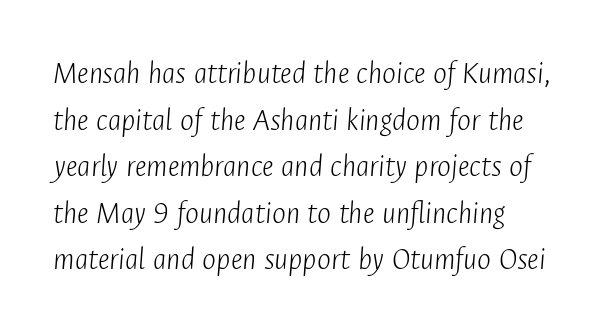
Q: Is the text bold? A: No.
Q: Is the text italic (slanted)? A: Yes, it leans right by about 4 degrees.
Q: Is the text underlined? A: No.
Q: How is the paragraph aligned? A: Left-aligned.
Q: Is the spacing between letters normal or unusually wide? A: Normal.
Q: Is the spacing between lines tight, normal or loose? A: Normal.
Q: Width (condensed, normal, or wide)? A: Condensed.
Q: Stroke contrast? A: Low.
Q: x-height? A: Medium.
Q: Monospaced? A: No.
